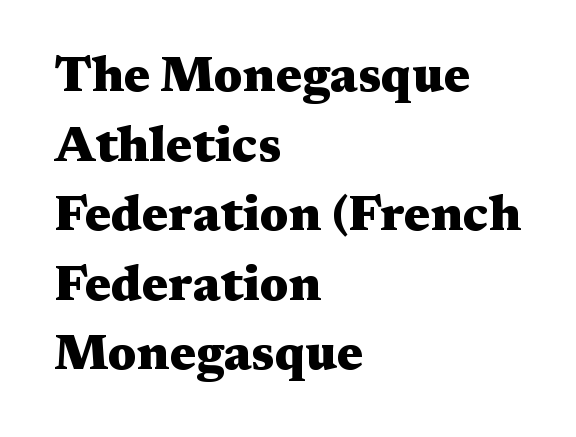
A clean baseline with only descenders dipping below it. Interline gaps are of average width in this sample. Line beginnings align vertically; line endings do not. Check where the strokes stop: tiny serifs finish them off.
